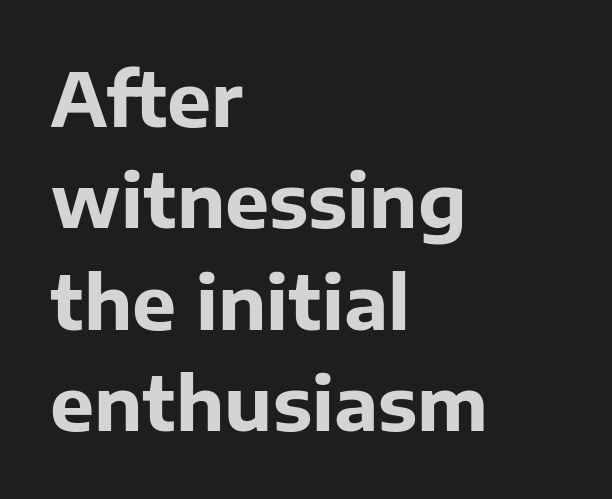
The image shows 74 px bold sans-serif type, upright; set left-aligned, normal line spacing (1.37x), normal letter spacing, not underlined; low stroke contrast and a medium x-height.
